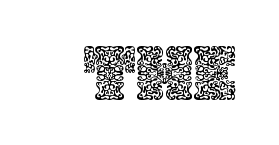
Q: Is the text italic (slanted)? A: No, it is upright.
Q: Is the text underlined? A: No.
Q: Is the spacing between letters normal or unusually wide? A: Normal.
Q: Width (condensed, normal, or wide)? A: Normal.
Q: x-height? A: Large.
Q: Monospaced? A: No.
